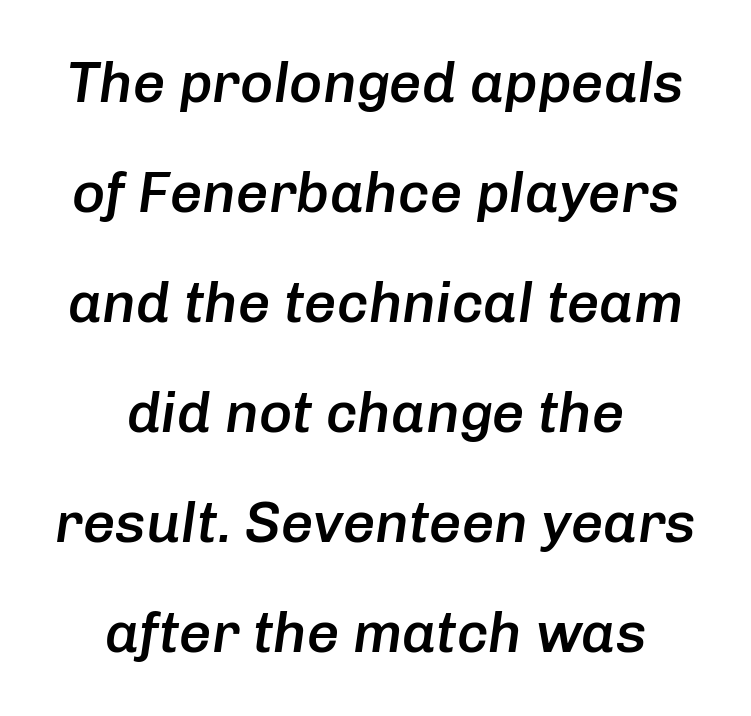
{"italic": "yes", "lean": "right", "slant_degrees": 8, "bold": "semi", "weight": "semibold", "width": "normal", "stroke_contrast": "low", "x_height": "medium", "monospaced": "no", "underline": "no", "align": "center", "line_spacing": "loose", "line_spacing_ratio": 1.93, "letter_spacing": "normal", "letter_spacing_em": 0.0, "glyph_px": 57}
